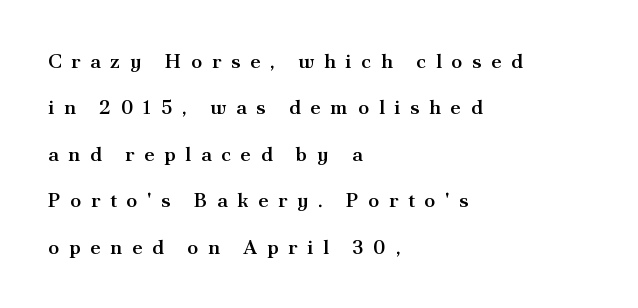
The image shows 20 px text type, upright; set left-aligned, loose line spacing (2.32x), unusually wide letter spacing (+0.48 em), not underlined.
